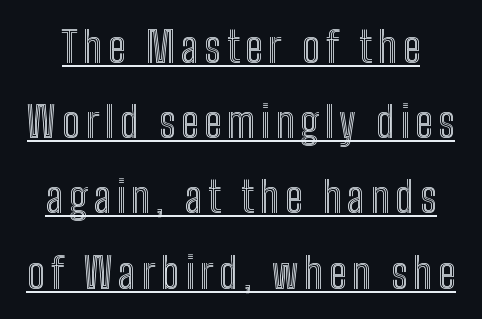
Q: Is the text italic (slanted)? A: No, it is upright.
Q: Is the text underlined? A: Yes.
Q: Width (condensed, normal, or wide)? A: Condensed.
Q: x-height? A: Medium.
Q: Monospaced? A: No.
